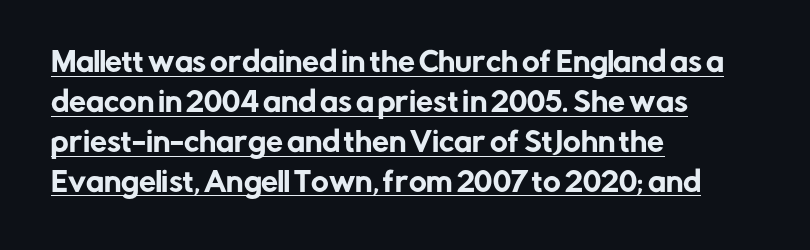
The rendering uses a moderate line-height, typical for paragraphs. Is the letter spacing exaggerated? No — it looks like the ordinary default. These lines were composed using upright roman letters. Looks like someone drew a line under every word here. Each line starts at the same left margin while the right side varies.
